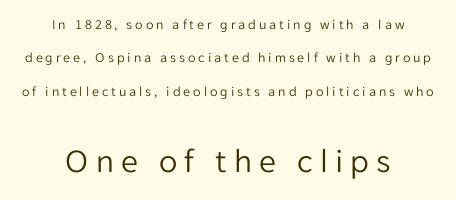
Nope, no serifs anywhere on these letters. The emphasis by scale lands on block number two, below. There is plenty of visible air inserted between adjacent glyphs. Students, observe: this is what heavily led, spacious text looks like. The type sits square on the baseline with zero lean. Think standard paragraph weight, or any step lighter than that.
